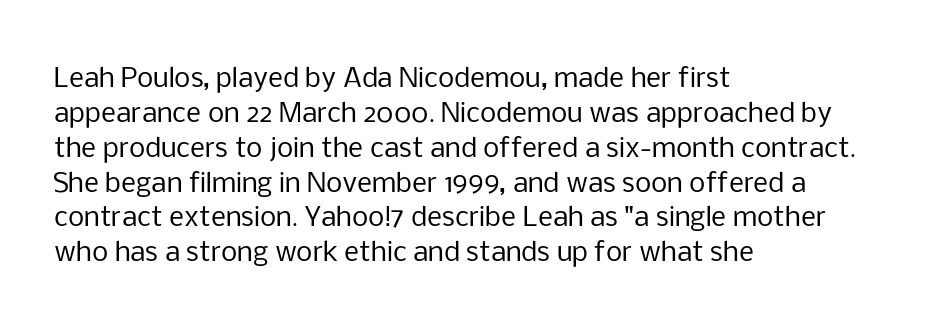
The strip under each line holds only bare page. Short note: letters normally spaced. The axis of the letterforms is exactly vertical. Line spacing here is normal. The rendering anchors every line to the left-hand side.
